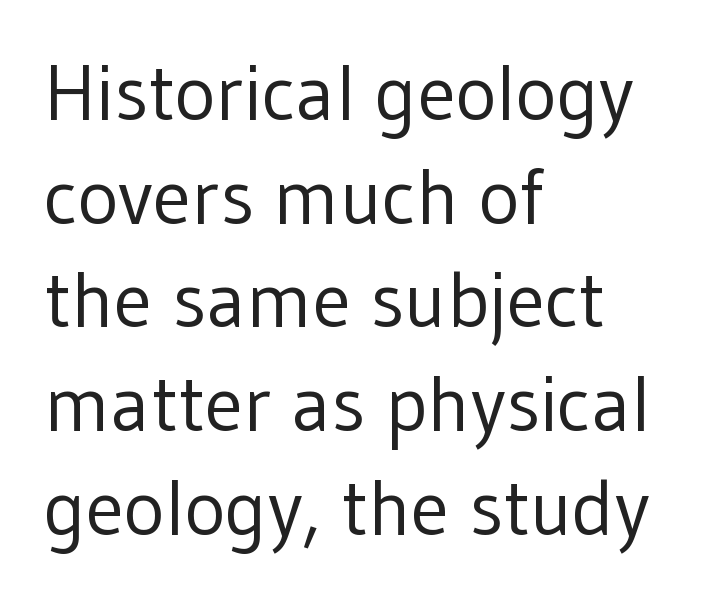
{"serif": "no", "italic": "no", "bold": "no", "weight": "regular", "width": "normal", "stroke_contrast": "low", "x_height": "medium", "monospaced": "no", "underline": "no", "align": "left", "line_spacing": "normal", "line_spacing_ratio": 1.33, "letter_spacing": "normal", "letter_spacing_em": 0.0, "glyph_px": 78}
